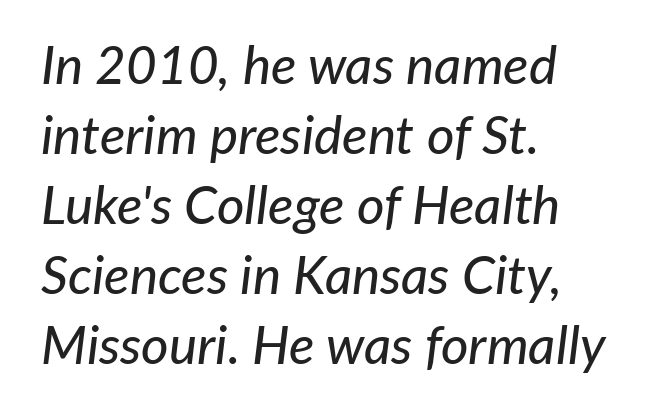
Q: Is the text italic (slanted)? A: Yes, it leans right by about 7 degrees.
Q: Is the text underlined? A: No.
Q: How is the paragraph aligned? A: Left-aligned.
Q: Is the spacing between letters normal or unusually wide? A: Normal.
Q: Is the spacing between lines tight, normal or loose? A: Normal.
Q: Width (condensed, normal, or wide)? A: Normal.
Q: Stroke contrast? A: Low.
Q: x-height? A: Medium.
Q: Monospaced? A: No.
